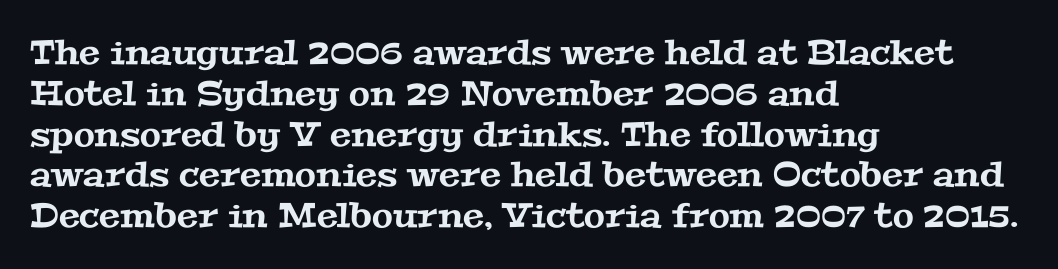
Words float on clear page, feet unadorned. Layout note: lines flush left. The face used here is proportionally spaced, like ordinary book or web type. Font category for this specimen: serif.
